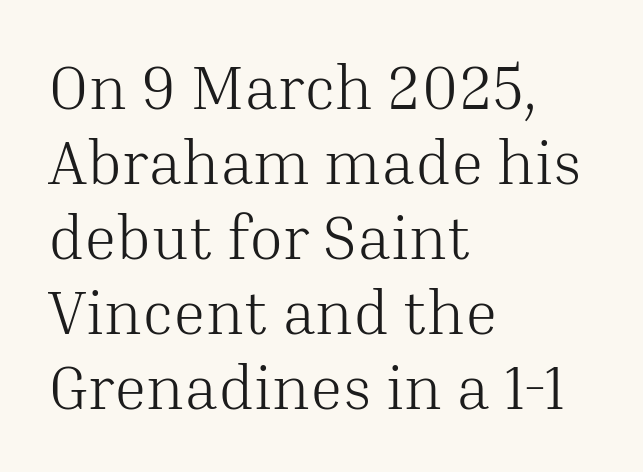
Q: Is the text bold? A: No.
Q: Is the text italic (slanted)? A: No, it is upright.
Q: Is the typeface a serif or a sans-serif typeface? A: Serif.
Q: Is the text underlined? A: No.
Q: How is the paragraph aligned? A: Left-aligned.
Q: Is the spacing between letters normal or unusually wide? A: Normal.
Q: Width (condensed, normal, or wide)? A: Normal.
Q: Stroke contrast? A: Medium.
Q: x-height? A: Medium.
Q: Monospaced? A: No.
